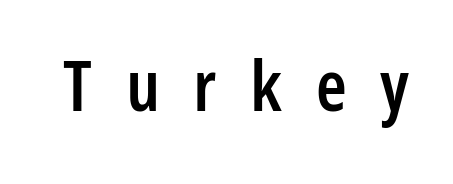
{"serif": "no", "italic": "no", "bold": "semi", "weight": "semibold", "width": "condensed", "stroke_contrast": "low", "x_height": "medium", "monospaced": "no", "underline": "no", "letter_spacing": "wide", "letter_spacing_em": 0.48, "glyph_px": 70}
